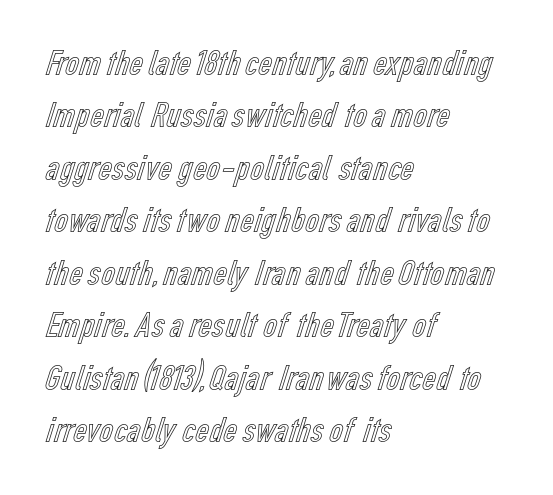
{"width": "condensed", "x_height": "medium", "monospaced": "no", "underline": "no", "align": "left", "line_spacing": "normal", "line_spacing_ratio": 1.38, "letter_spacing": "normal", "letter_spacing_em": 0.0, "glyph_px": 38}
